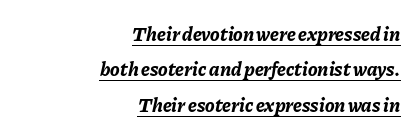
Q: Is the text bold? A: Yes.
Q: Is the text italic (slanted)? A: Yes, it leans right by about 11 degrees.
Q: Is the text underlined? A: Yes.
Q: How is the paragraph aligned? A: Right-aligned.
Q: Is the spacing between letters normal or unusually wide? A: Normal.
